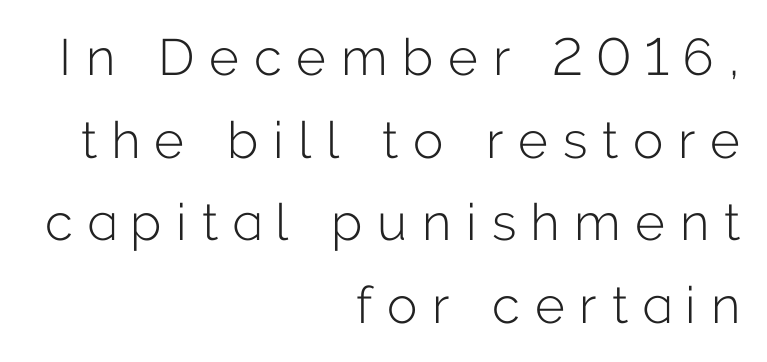
{"serif": "no", "italic": "no", "bold": "no", "weight": "light", "width": "normal", "stroke_contrast": "low", "x_height": "medium", "monospaced": "no", "underline": "no", "align": "right", "line_spacing": "normal", "line_spacing_ratio": 1.62, "letter_spacing": "wide", "letter_spacing_em": 0.29, "glyph_px": 51}
